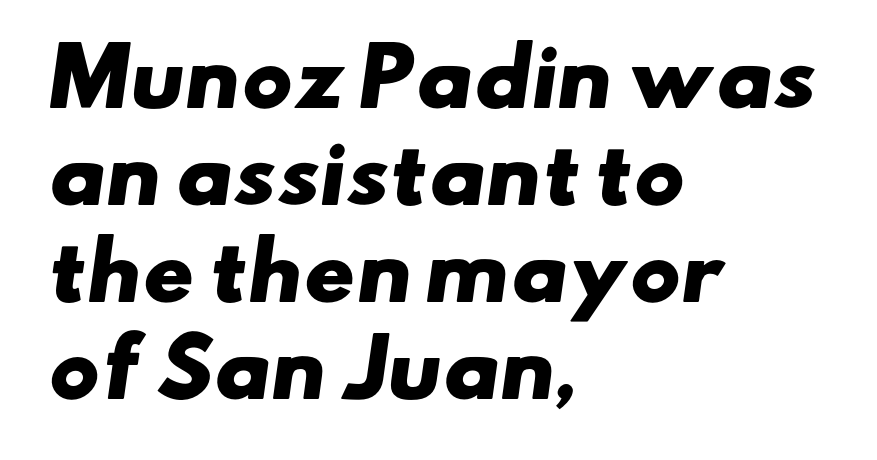
The image shows 77 px heavy, wide sans-serif type; set left-aligned, normal line spacing (1.26x), normal letter spacing, not underlined; low stroke contrast and a small x-height.
